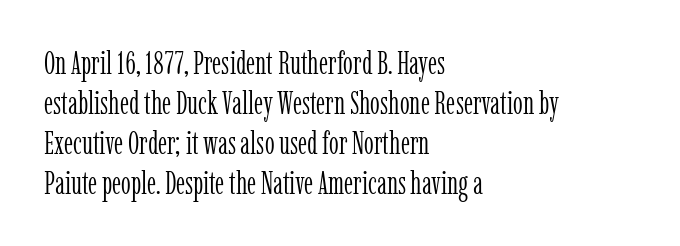
Notice how the passage keeps a crisp vertical edge on the left only. Each letter's strokes conclude with small projecting serifs. The letters stand straight up with perfectly vertical stems. The passage shown is not bold in any degree. Here the glyphs are tracked normally, forming tight word shapes. Character widths vary here, with narrow letters taking less room than wide ones.
